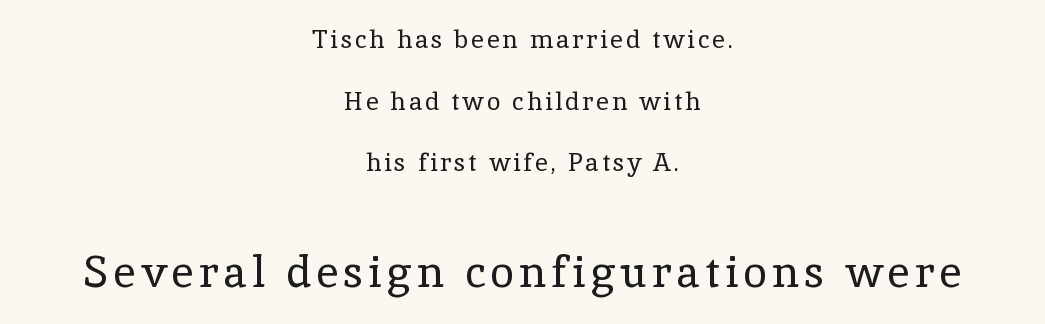
{"serif": "yes", "italic": "no", "bold": "no", "weight": "regular", "width": "normal", "x_height": "medium", "monospaced": "no", "underline": "no", "align": "center", "line_spacing": "loose", "line_spacing_ratio": 2.47, "larger_block": "second", "size_ratio": 1.76, "glyph_px": 44}
